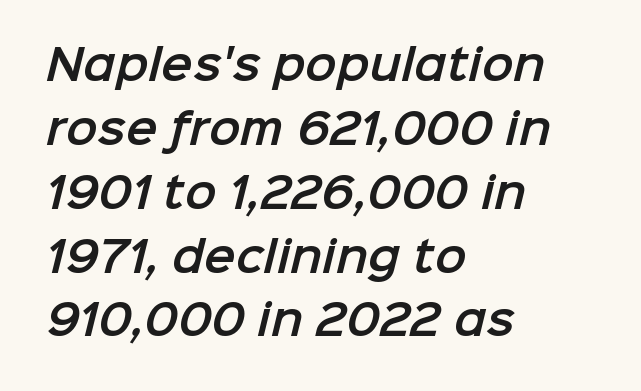
Q: Is the typeface a serif or a sans-serif typeface? A: Sans-serif.
Q: Is the text underlined? A: No.
Q: How is the paragraph aligned? A: Left-aligned.
Q: Is the spacing between letters normal or unusually wide? A: Normal.
Q: Is the spacing between lines tight, normal or loose? A: Normal.
Q: Width (condensed, normal, or wide)? A: Normal.
Q: Stroke contrast? A: Low.
Q: x-height? A: Medium.
Q: Monospaced? A: No.
